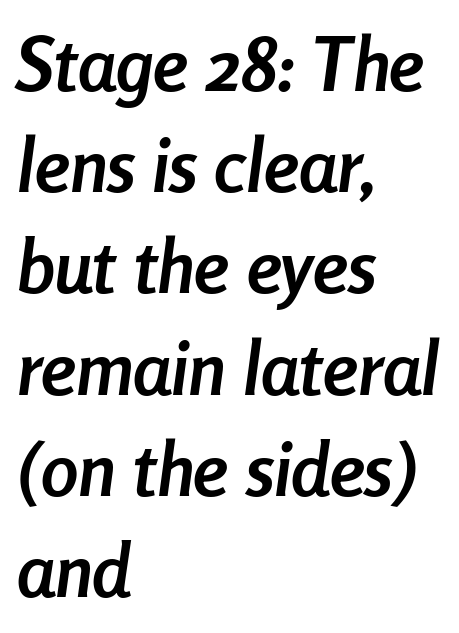
If you measured baseline to baseline, you'd find a middling distance. Descender tails drop into unmarked territory. The tracking reads as untouched default to a designer's eye. The paragraph shown leans on its left margin.
